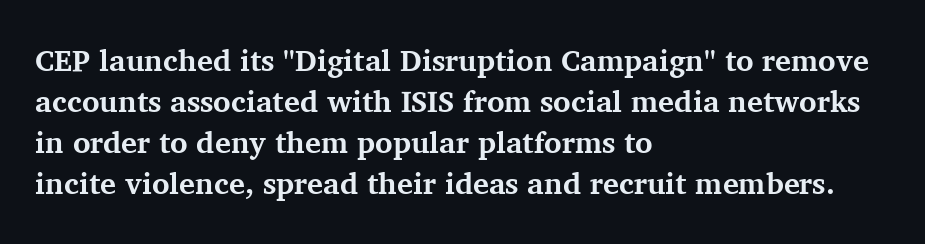
The image shows 30 px bold serif type, upright; set left-aligned, normal line spacing (1.37x), normal letter spacing, not underlined; medium stroke contrast and a medium x-height.
